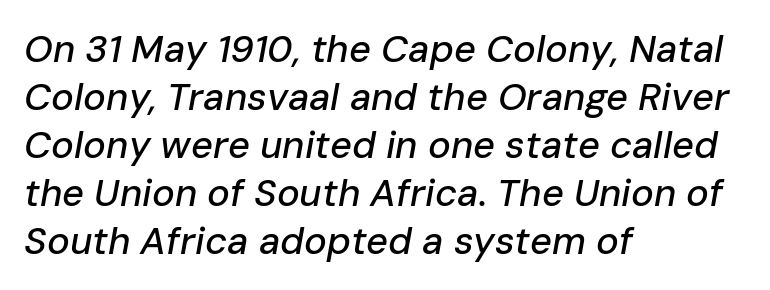
{"italic": "yes", "lean": "right", "slant_degrees": 10, "width": "normal", "stroke_contrast": "low", "x_height": "medium", "monospaced": "no", "underline": "no", "align": "left", "line_spacing": "normal", "line_spacing_ratio": 1.26, "letter_spacing": "normal", "letter_spacing_em": 0.0, "glyph_px": 38}
